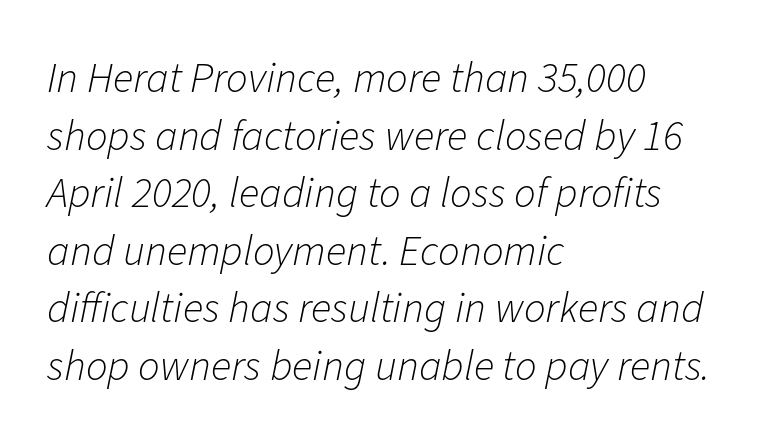
{"italic": "yes", "lean": "right", "slant_degrees": 11, "bold": "no", "weight": "light", "width": "normal", "stroke_contrast": "low", "x_height": "medium", "monospaced": "no", "underline": "no", "align": "left", "line_spacing": "normal", "line_spacing_ratio": 1.34, "letter_spacing": "normal", "letter_spacing_em": 0.0, "glyph_px": 43}
